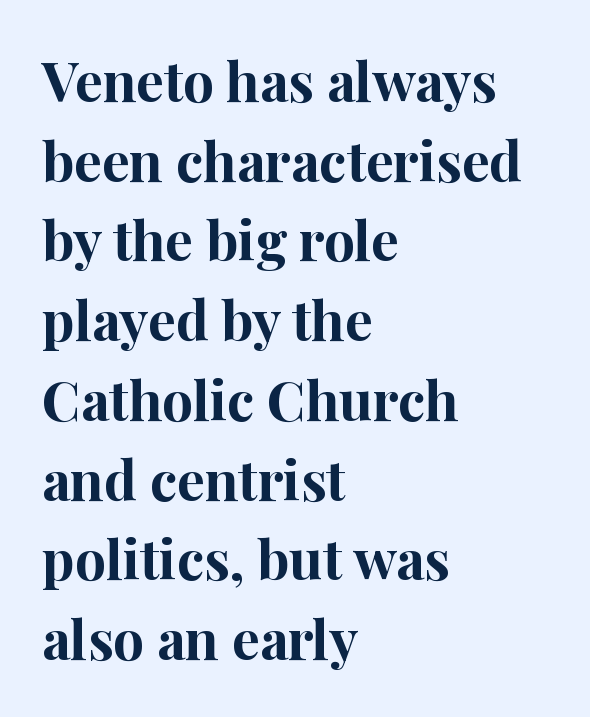
Varying glyph widths throughout — classic text-font behaviour. How heavy is the stroke? Heavy — this is a bold. It's the straight-up-and-down kind of type. These lines are composed in type with serifs. Is there much room between lines? A standard amount, neither cramped nor airy.
